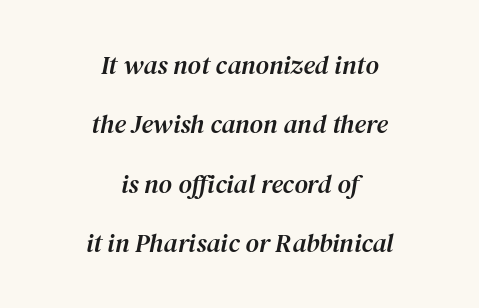
The lines are spread far apart with generous leading. Line starts and ends both wander, symmetrically. A typesetter would call this zero additional tracking. A clean baseline with only descenders dipping below it.
